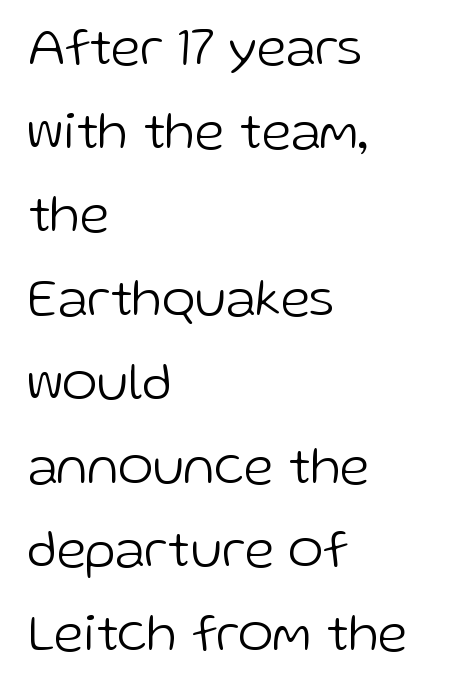
The image shows 53 px light sans-serif type, upright; set left-aligned, normal line spacing (1.58x), normal letter spacing, not underlined; low stroke contrast and a medium x-height.
